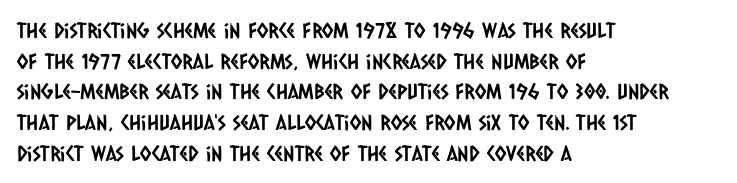
Q: Is the text underlined? A: No.
Q: How is the paragraph aligned? A: Left-aligned.
Q: Is the spacing between letters normal or unusually wide? A: Normal.
Q: Is the spacing between lines tight, normal or loose? A: Normal.
